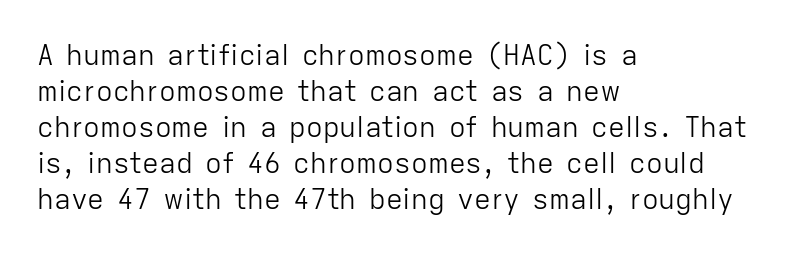
The words here are not underlined. The passage shown is typed in a proportional face where columns would drift. Nope, no serifs anywhere on these letters. These lines keep a tight, regular rhythm from letter to letter. Successive baselines arrive at the customary interval.
